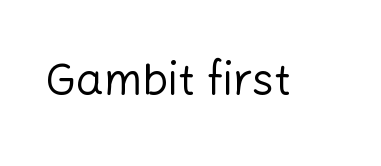
Q: Is the text bold? A: No.
Q: Is the text italic (slanted)? A: No, it is upright.
Q: Is the typeface a serif or a sans-serif typeface? A: Sans-serif.
Q: Is the text underlined? A: No.
Q: Is the spacing between letters normal or unusually wide? A: Normal.
Q: Width (condensed, normal, or wide)? A: Normal.
Q: Stroke contrast? A: Low.
Q: x-height? A: Medium.
Q: Monospaced? A: No.
